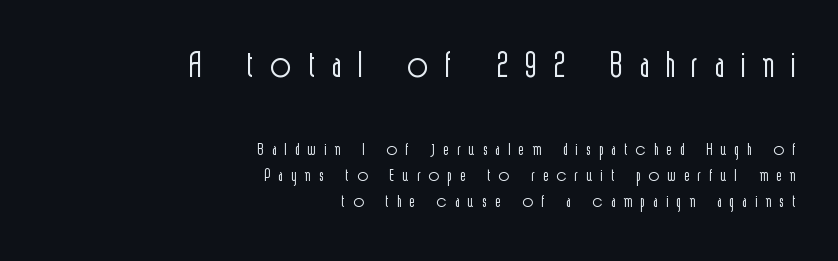
Q: Is the text bold? A: No.
Q: Is the text italic (slanted)? A: No, it is upright.
Q: Is the typeface a serif or a sans-serif typeface? A: Sans-serif.
Q: Is the text underlined? A: No.
Q: How is the paragraph aligned? A: Right-aligned.
Q: Is the spacing between letters normal or unusually wide? A: Unusually wide.
Q: Is the spacing between lines tight, normal or loose? A: Tight.
Q: Which block of text is set in a larger size, the first (top) or the second (bottom)? A: The first (top) one.
Q: Width (condensed, normal, or wide)? A: Condensed.
Q: x-height? A: Medium.
Q: Monospaced? A: No.
